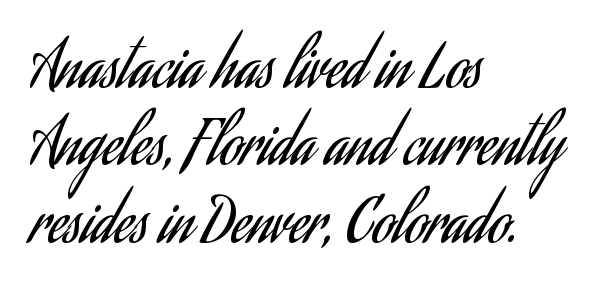
Q: Is the text bold? A: No.
Q: Is the text italic (slanted)? A: Yes.
Q: Is the typeface a serif or a sans-serif typeface? A: Sans-serif.
Q: Is the text underlined? A: No.
Q: How is the paragraph aligned? A: Left-aligned.
Q: Is the spacing between letters normal or unusually wide? A: Normal.
Q: Is the spacing between lines tight, normal or loose? A: Normal.
Q: Width (condensed, normal, or wide)? A: Condensed.
Q: Stroke contrast? A: Low.
Q: x-height? A: Small.
Q: Monospaced? A: No.
